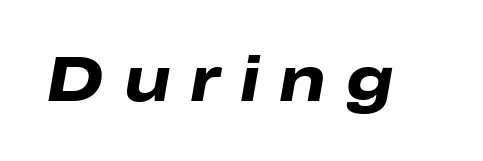
The gaps between neighbouring characters are conspicuously large. Chunky letters — that's bold for sure. The whole block is typeset with a tilt. Decoration check: the copy has no underline. Is this a fixed-width face? No — the glyphs have proportional, varying widths.
